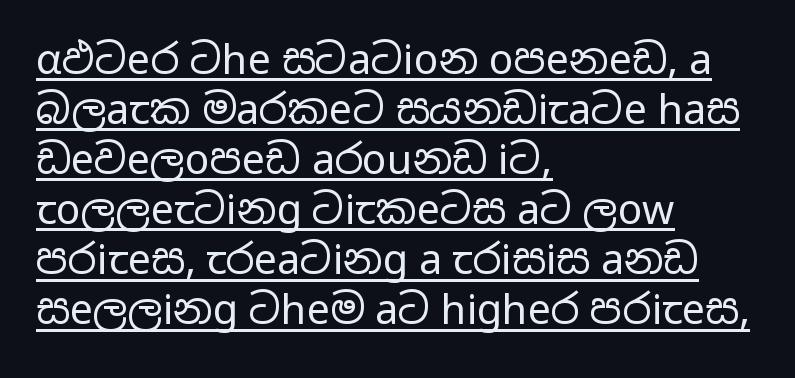
The image shows 41 px regular-weight, wide sans-serif type, upright; set left-aligned, line spacing 1.22x, normal letter spacing, underlined; low stroke contrast and a medium x-height.
